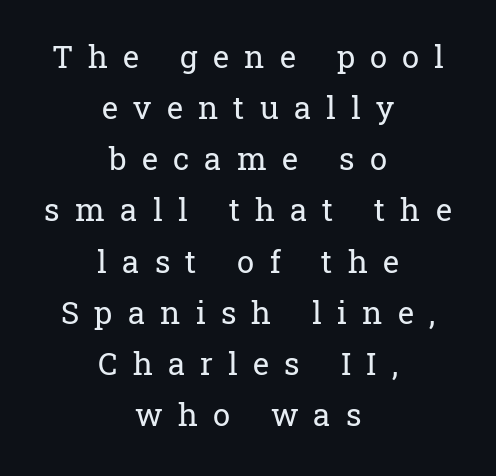
The image shows 31 px regular-weight serif type, upright; set centered, normal line spacing (1.65x), unusually wide letter spacing (+0.49 em), not underlined; low stroke contrast and a medium x-height.
